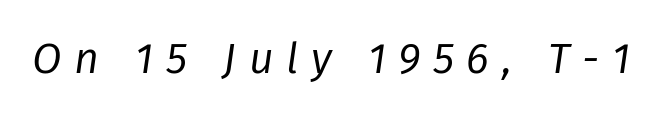
The image shows 43 px regular-weight type, italic (leaning right); set unusually wide letter spacing (+0.29 em), not underlined; low stroke contrast and a medium x-height.
